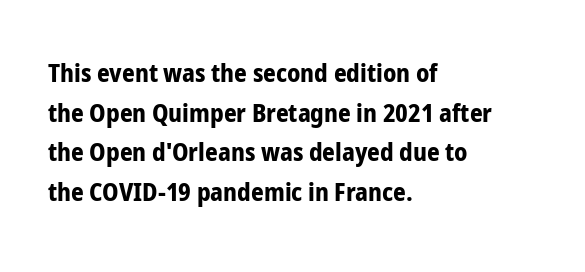
The image shows 25 px bold type, upright; set left-aligned, normal line spacing (1.59x), normal letter spacing, not underlined.
